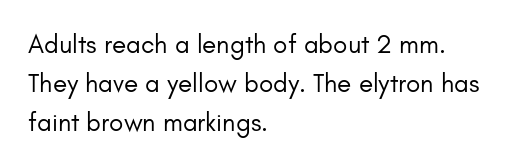
Each new line begins a customary step beneath the previous one. Students, note that the glyphs here touch the page at normal intervals. Letters rest on an invisible, unmarked baseline. Posture: upright roman.
